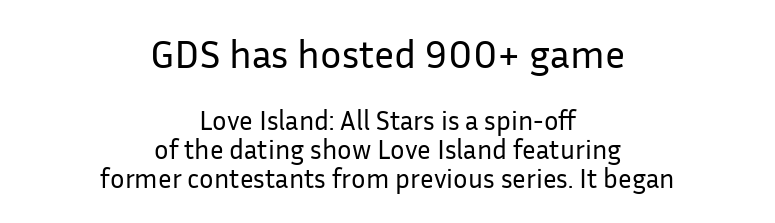
Nope, no serifs anywhere on these letters. The glyphs are unaccompanied by any horizontal stroke below them. The rag falls on both sides of this text block equally. Baseline-to-baseline distance is barely more than the letter height. Heaviness? Minimal to ordinary, like unemphasized prose.
